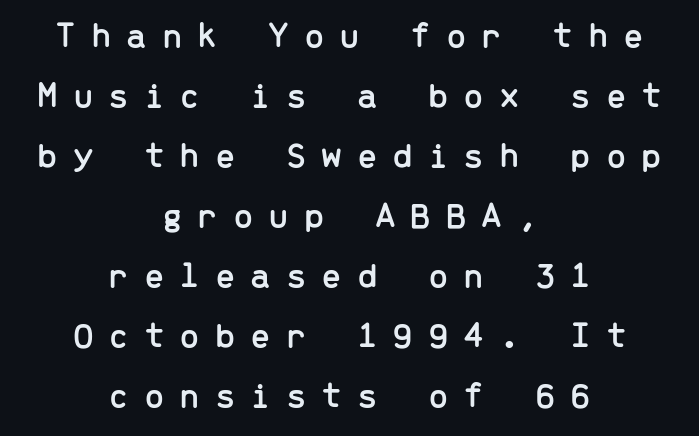
{"serif": "no", "italic": "no", "width": "normal", "stroke_contrast": "low", "x_height": "medium", "monospaced": "yes", "underline": "no", "align": "center", "line_spacing": "normal", "line_spacing_ratio": 1.62, "letter_spacing": "wide", "letter_spacing_em": 0.4, "glyph_px": 37}
